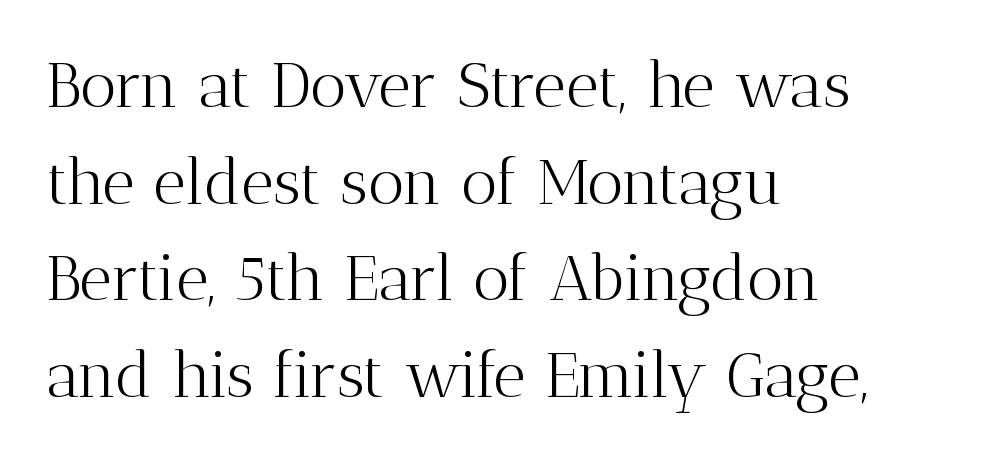
The image shows 64 px light serif type, upright; set left-aligned, normal line spacing (1.51x), normal letter spacing, not underlined; medium stroke contrast and a medium x-height.
